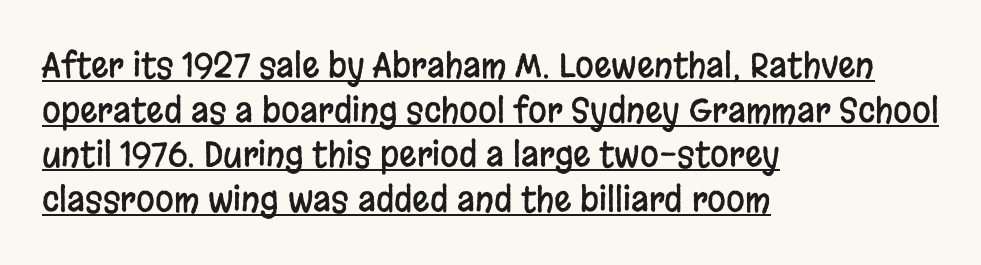
Q: Is the text italic (slanted)? A: No, it is upright.
Q: Is the typeface a serif or a sans-serif typeface? A: Sans-serif.
Q: Is the text underlined? A: Yes.
Q: How is the paragraph aligned? A: Left-aligned.
Q: Is the spacing between letters normal or unusually wide? A: Normal.
Q: Is the spacing between lines tight, normal or loose? A: Normal.
Q: Width (condensed, normal, or wide)? A: Condensed.
Q: Stroke contrast? A: Low.
Q: x-height? A: Large.
Q: Monospaced? A: No.
